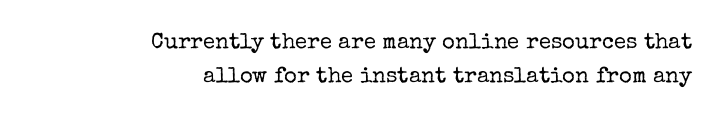
Weight: regular or lighter. Is the block centered? No — it sits flush against the right margin. Type without underlining. Glyph-to-glyph distance matches everyday printed text. Unlike italic type, these characters show no tilt at all. The lines sit at an ordinary, default distance from one another.
